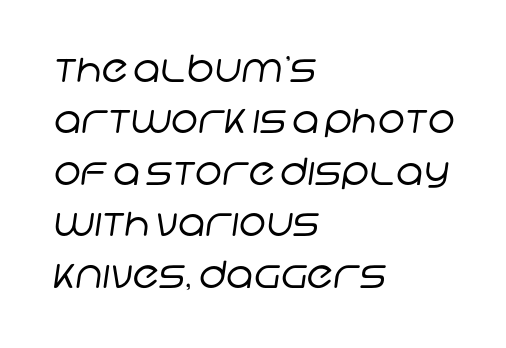
The image shows 37 px regular-weight sans-serif type; set left-aligned, normal line spacing (1.39x), normal letter spacing, not underlined; low stroke contrast and a large x-height.
